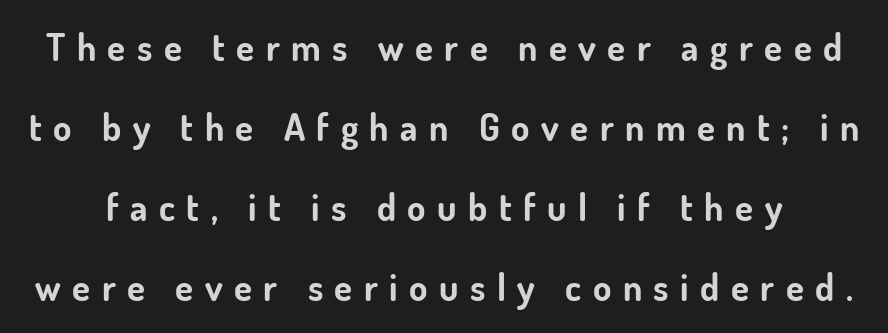
The image shows 37 px bold sans-serif type, upright; set loose line spacing (2.16x), unusually wide letter spacing (+0.31 em), not underlined; low stroke contrast and a small x-height.
